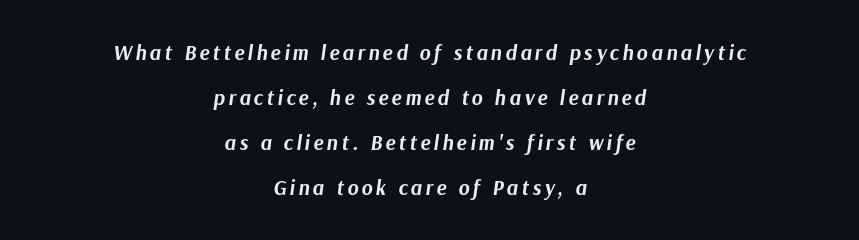
The typography opts for an oblique posture over an upright one. If you measured baseline to baseline, you'd find a long distance. A clean baseline with only descenders dipping below it. The paragraph shown floats in the horizontal middle. You'd pick this weight for a headline — it's a proper bold.
